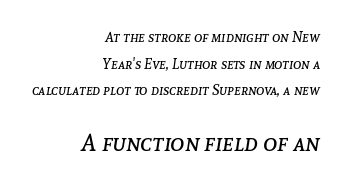
Q: Is the text bold? A: No.
Q: Is the text italic (slanted)? A: Yes, it leans right by about 8 degrees.
Q: Is the text underlined? A: No.
Q: How is the paragraph aligned? A: Right-aligned.
Q: Is the spacing between letters normal or unusually wide? A: Normal.
Q: Is the spacing between lines tight, normal or loose? A: Loose.
Q: Which block of text is set in a larger size, the first (top) or the second (bottom)? A: The second (bottom) one.
